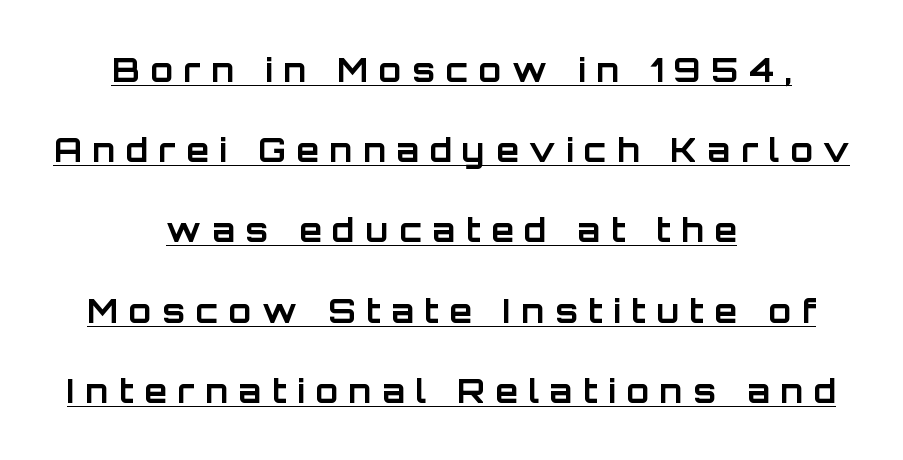
Q: Is the text bold? A: Yes.
Q: Is the text italic (slanted)? A: No, it is upright.
Q: Is the typeface a serif or a sans-serif typeface? A: Sans-serif.
Q: Is the text underlined? A: Yes.
Q: How is the paragraph aligned? A: Centered.
Q: Is the spacing between letters normal or unusually wide? A: Unusually wide.
Q: Is the spacing between lines tight, normal or loose? A: Loose.
Q: Width (condensed, normal, or wide)? A: Normal.
Q: Stroke contrast? A: Low.
Q: x-height? A: Large.
Q: Monospaced? A: No.
